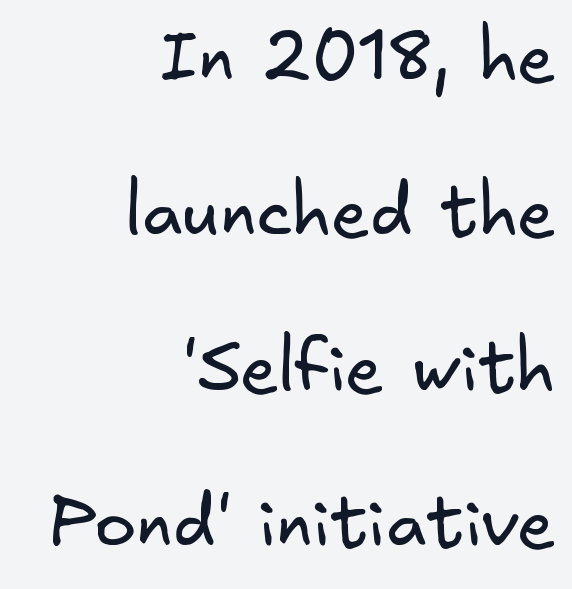
Typeset ragged left — the right edge is the straight one. Words float on clear page, feet unadorned. Weight: not bold — regular or lighter. The block of text is sparse from top to bottom, with ample space between rows. In terms of letterspacing, this is plain default setting. The typeface chosen for these lines omits serifs.
